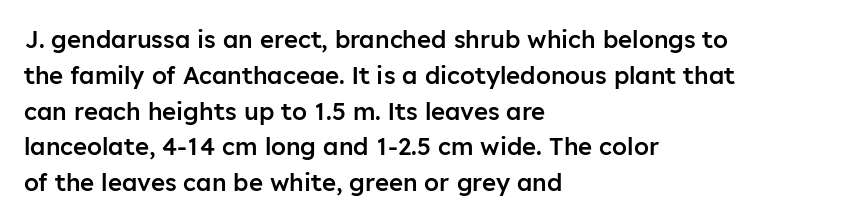
Does extra space separate the letters? No, they use regular spacing. Typographic density is moderately raised because the face is semibold. Do the letters lean? They stand straight. Each line starts at the same left margin while the right side varies. The line-height multiplier appears to be the usual default. Any mark beneath the type? The region is blank.
